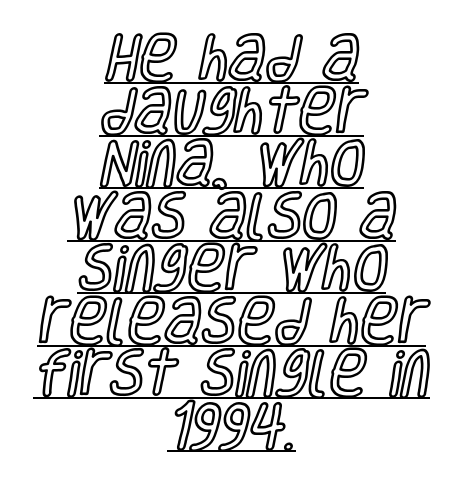
Q: Is the text italic (slanted)? A: Yes.
Q: Is the text underlined? A: Yes.
Q: How is the paragraph aligned? A: Centered.
Q: Is the spacing between letters normal or unusually wide? A: Normal.
Q: Is the spacing between lines tight, normal or loose? A: Tight.
Q: Width (condensed, normal, or wide)? A: Condensed.
Q: x-height? A: Large.
Q: Monospaced? A: No.
